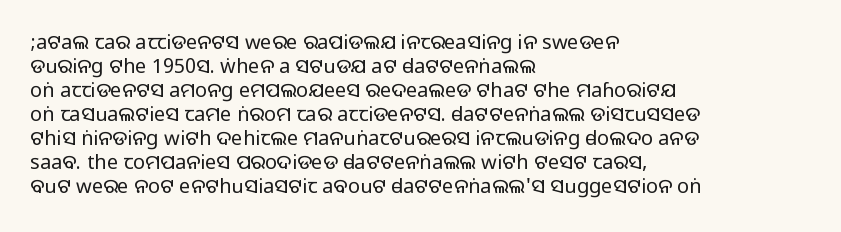
The image shows 20 px text type, upright; set left-aligned, line spacing 1.2x, normal letter spacing, not underlined.
